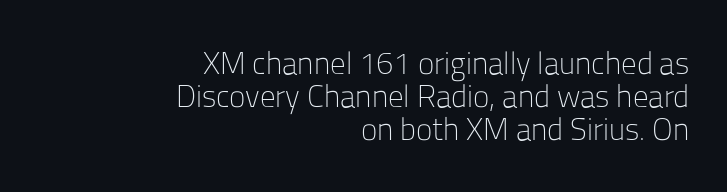
The image shows 31 px light sans-serif type, upright; set right-aligned, tight line spacing (1.07x), normal letter spacing, not underlined; low stroke contrast and a medium x-height.
